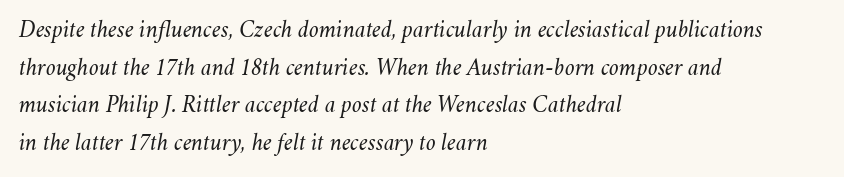
Q: Is the text bold? A: No.
Q: Is the text italic (slanted)? A: Yes, it leans right by about 11 degrees.
Q: Is the text underlined? A: No.
Q: How is the paragraph aligned? A: Left-aligned.
Q: Is the spacing between letters normal or unusually wide? A: Normal.
Q: Is the spacing between lines tight, normal or loose? A: Normal.
